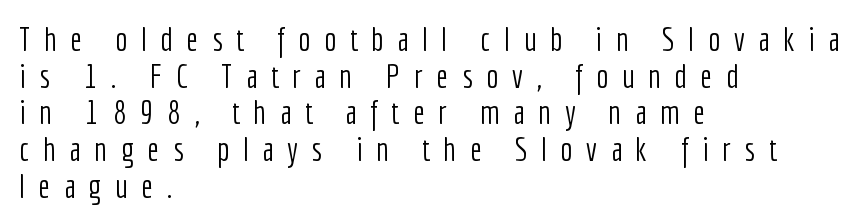
{"serif": "no", "italic": "no", "bold": "no", "weight": "light", "width": "condensed", "stroke_contrast": "low", "x_height": "medium", "monospaced": "no", "underline": "no", "align": "left", "line_spacing": "tight", "line_spacing_ratio": 1.11, "letter_spacing": "wide", "letter_spacing_em": 0.41, "glyph_px": 33}
